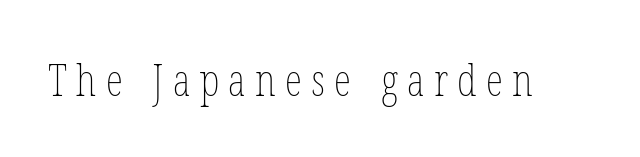
It's the straight-up-and-down kind of type. Just letters on the line, the space beneath them empty. Each letter keeps its own natural width here, so spacing adapts to shape. Counters stay open thanks to moderate or lighter strokes.
